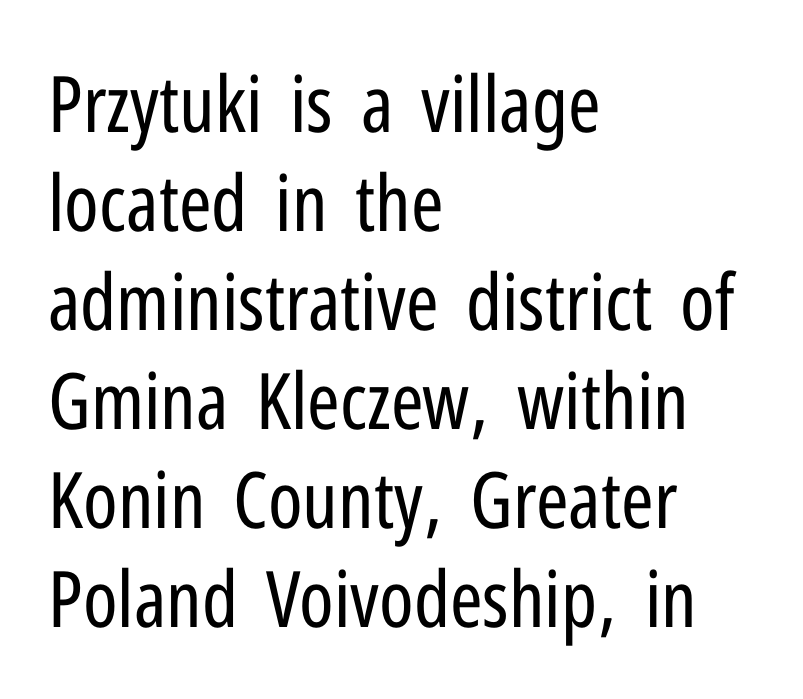
The image shows 78 px regular-weight, condensed sans-serif type, upright; set left-aligned, normal line spacing (1.27x), normal letter spacing, not underlined; low stroke contrast and a medium x-height.
